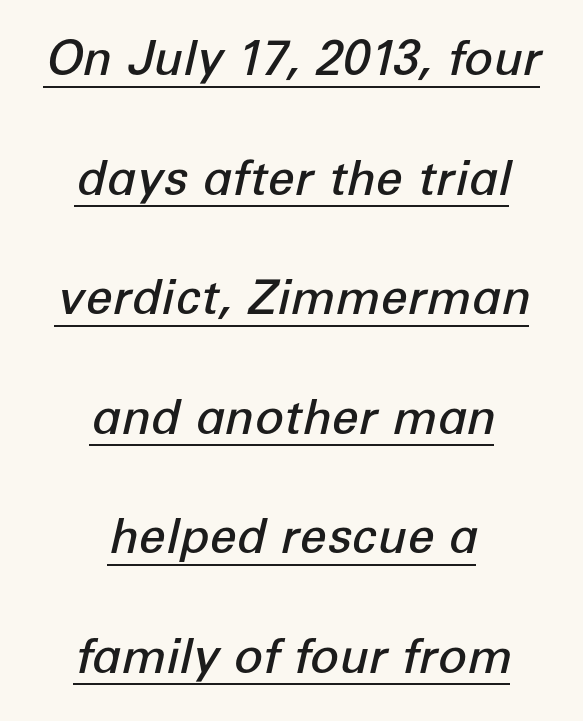
Q: Is the text bold? A: Semi-bold.
Q: Is the text italic (slanted)? A: Yes, it leans right by about 12 degrees.
Q: Is the text underlined? A: Yes.
Q: How is the paragraph aligned? A: Centered.
Q: Is the spacing between letters normal or unusually wide? A: Normal.
Q: Is the spacing between lines tight, normal or loose? A: Loose.
Q: Width (condensed, normal, or wide)? A: Normal.
Q: Stroke contrast? A: Low.
Q: x-height? A: Medium.
Q: Monospaced? A: No.
